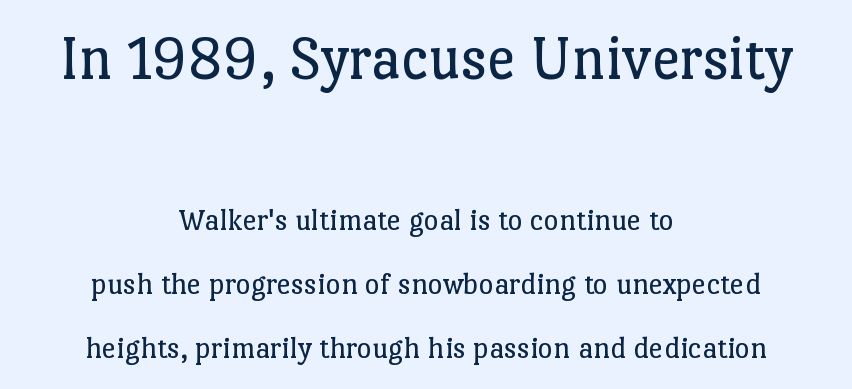
The specimen reads as upright at a glance. Between these two stacked blocks, the higher one wins on size. In terms of letterform style, serifs are clearly present. A typesetter would call this proportional, since set widths differ per character. Lines of text with bare space underneath. This sample trades compactness for vertical openness between lines.
